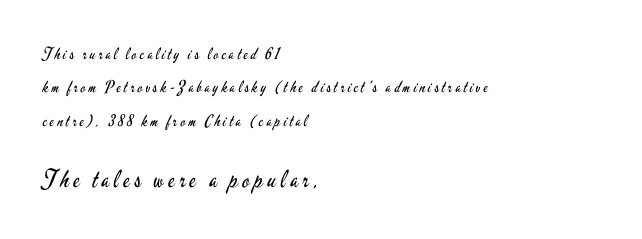
The image shows 24 px text type; set left-aligned, loose line spacing (2.09x), not underlined; the second (bottom) block is 1.5x larger.
